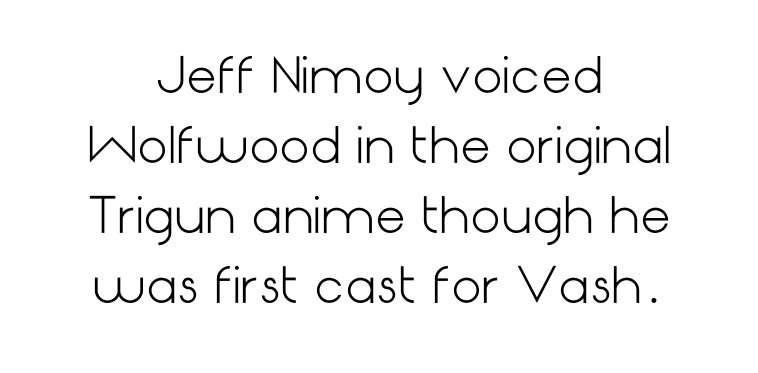
Q: Is the text bold? A: No.
Q: Is the text italic (slanted)? A: No, it is upright.
Q: Is the typeface a serif or a sans-serif typeface? A: Sans-serif.
Q: Is the text underlined? A: No.
Q: How is the paragraph aligned? A: Centered.
Q: Is the spacing between letters normal or unusually wide? A: Normal.
Q: Is the spacing between lines tight, normal or loose? A: Normal.
Q: Width (condensed, normal, or wide)? A: Normal.
Q: Stroke contrast? A: Low.
Q: x-height? A: Medium.
